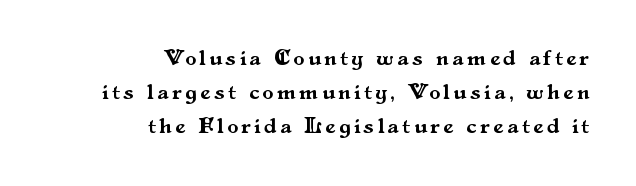
Caption: multi-line text, flush right, ragged left. Honestly, there is no underline to notice here at all. Nope, not italic — everything's standing straight. Line spacing here is normal.
